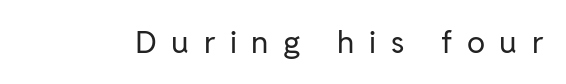
The image shows 31 px regular-weight sans-serif type, upright; set unusually wide letter spacing (+0.47 em), not underlined; low stroke contrast and a medium x-height.
